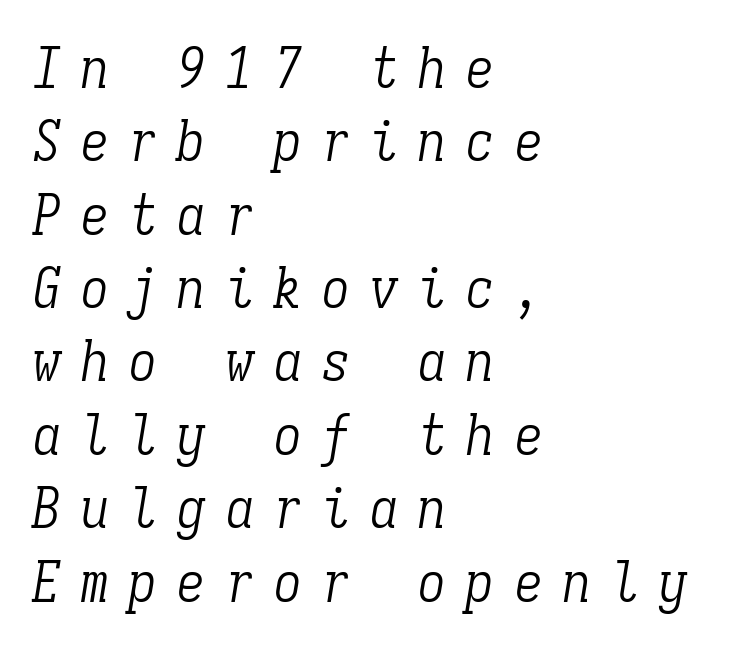
The rendering uses typewriter-style spacing with identical character cells. Substantial extra tracking has been applied to these lines. Horizontally, the lines are justified to the leading edge only. Type style note: has serifs.
